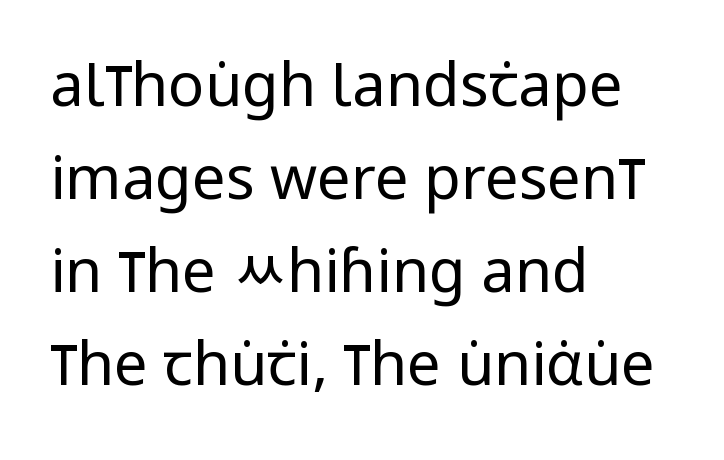
These lines are rendered in a variable-pitch font. The zone under the glyphs is completely vacant. One glance says typical: line gaps are just what's usual. The paragraph has a hard left edge and a soft right edge. You could call the tracking neutral — neither tight nor loose.
